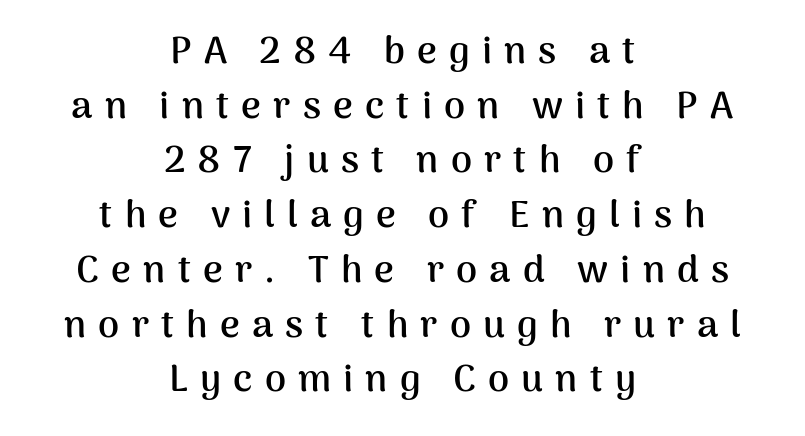
Q: Is the text bold? A: Yes.
Q: Is the text italic (slanted)? A: No, it is upright.
Q: Is the typeface a serif or a sans-serif typeface? A: Sans-serif.
Q: Is the text underlined? A: No.
Q: How is the paragraph aligned? A: Centered.
Q: Is the spacing between letters normal or unusually wide? A: Unusually wide.
Q: Is the spacing between lines tight, normal or loose? A: Normal.
Q: Width (condensed, normal, or wide)? A: Normal.
Q: Stroke contrast? A: Medium.
Q: x-height? A: Medium.
Q: Monospaced? A: No.
